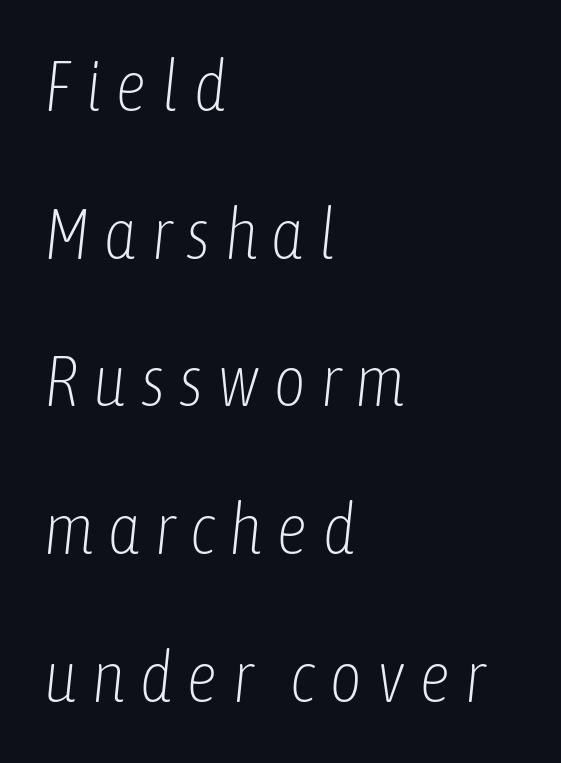
Q: Is the text bold? A: No.
Q: Is the text italic (slanted)? A: Yes, it leans right by about 6 degrees.
Q: Is the text underlined? A: No.
Q: How is the paragraph aligned? A: Left-aligned.
Q: Is the spacing between lines tight, normal or loose? A: Loose.
Q: Width (condensed, normal, or wide)? A: Condensed.
Q: Stroke contrast? A: Low.
Q: x-height? A: Medium.
Q: Monospaced? A: No.
